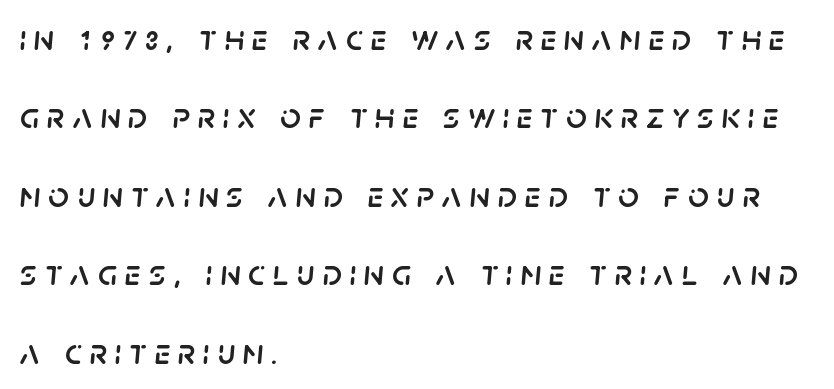
The image shows 36 px text type, italic (leaning right); set left-aligned, loose line spacing (2.18x), unusually wide letter spacing (+0.22 em), not underlined; low stroke contrast and a large x-height.
